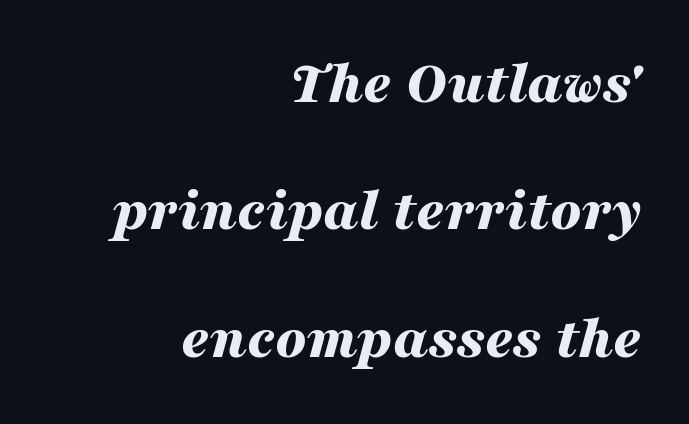
Baseline-to-baseline distance is far greater than the letter height. Observe the ordinary spacing: letters are neighbours, not strangers. Every row of glyphs terminates at an identical x-position on the right. This rendering features lettering with no underline. Typesetter's note: full bold, strokes at maximum text heaviness. A typesetter would mark this as italic.
